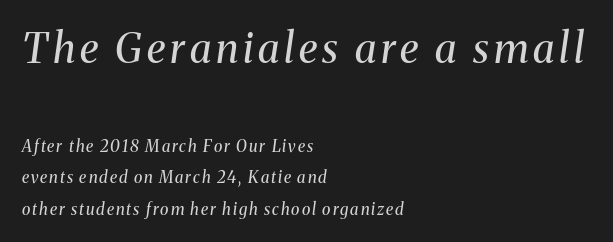
This reads as an unemphasized weight, regular at the heaviest. Little horizontal feet cap the strokes, marking this as serif type. If you drew a line through each stem, it would be angled. Here the designer chose a conventional face with non-uniform glyph widths.
